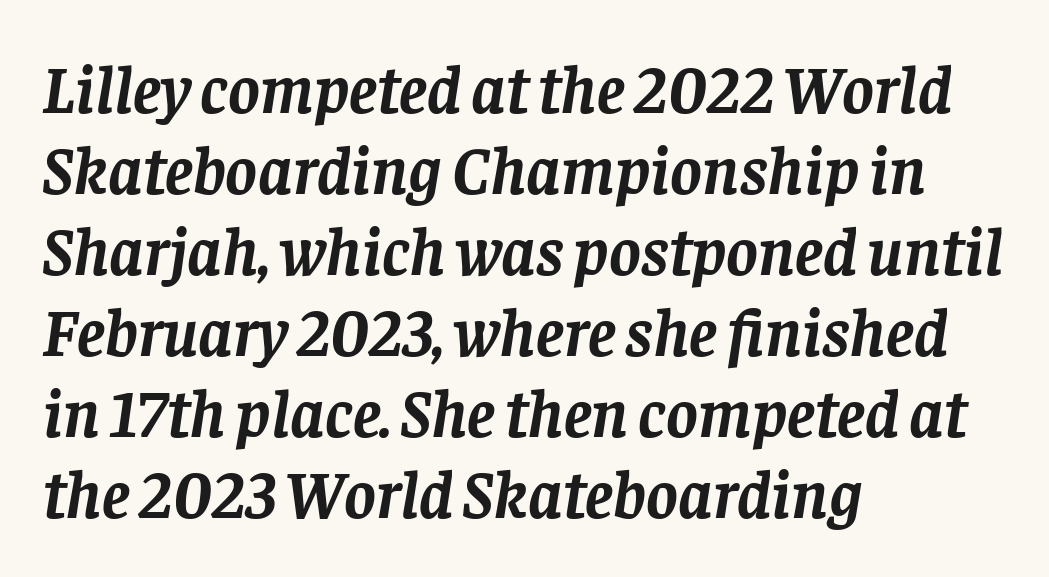
Does extra space separate the letters? No, they use regular spacing. Underline: absent. Does the weight exceed regular? Yes, all the way to bold. Posture: slanted.
